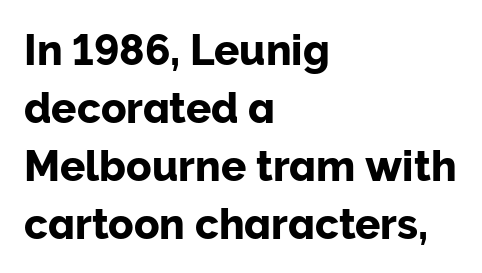
This is roman type, the default non-slanted kind. Casual observation: everything's shoved over to the left. Rule under the text: the space is simply empty. The rows are spaced the way most documents space them. Regarding serifs, this sample does without them. Is this a fixed-width face? No — the glyphs have proportional, varying widths.
